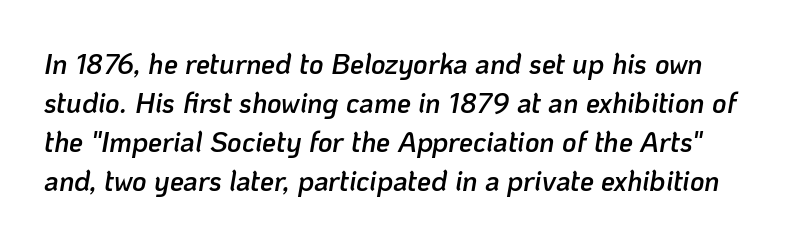
{"italic": "yes", "lean": "right", "slant_degrees": 10, "bold": "semi", "weight": "semibold", "width": "normal", "stroke_contrast": "low", "x_height": "medium", "monospaced": "no", "underline": "no", "line_spacing": "normal", "line_spacing_ratio": 1.39, "letter_spacing": "normal", "letter_spacing_em": 0.0, "glyph_px": 28}
